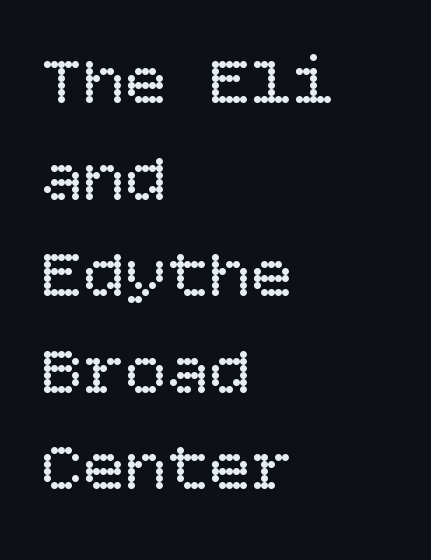
Q: Is the text bold? A: No.
Q: Is the text italic (slanted)? A: No, it is upright.
Q: Is the text underlined? A: No.
Q: How is the paragraph aligned? A: Left-aligned.
Q: Is the spacing between letters normal or unusually wide? A: Normal.
Q: Is the spacing between lines tight, normal or loose? A: Normal.
Q: Width (condensed, normal, or wide)? A: Normal.
Q: Stroke contrast? A: Low.
Q: x-height? A: Large.
